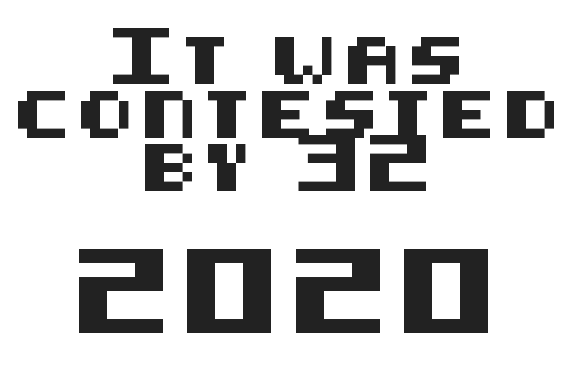
{"serif": "no", "italic": "no", "width": "normal", "stroke_contrast": "medium", "x_height": "large", "underline": "no", "align": "center", "line_spacing": "tight", "line_spacing_ratio": 1.14, "larger_block": "second", "size_ratio": 1.49, "glyph_px": 70}
